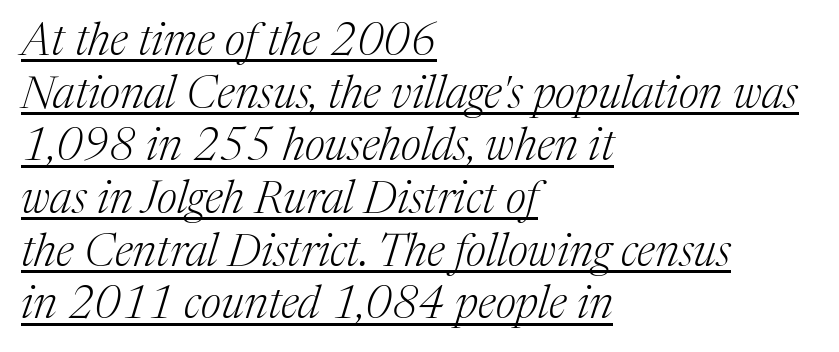
{"serif": "yes", "italic": "yes", "lean": "right", "slant_degrees": 17, "bold": "no", "weight": "light", "width": "normal", "stroke_contrast": "medium", "x_height": "medium", "monospaced": "no", "underline": "yes", "align": "left", "line_spacing_ratio": 1.17, "letter_spacing": "normal", "letter_spacing_em": 0.0, "glyph_px": 45}
